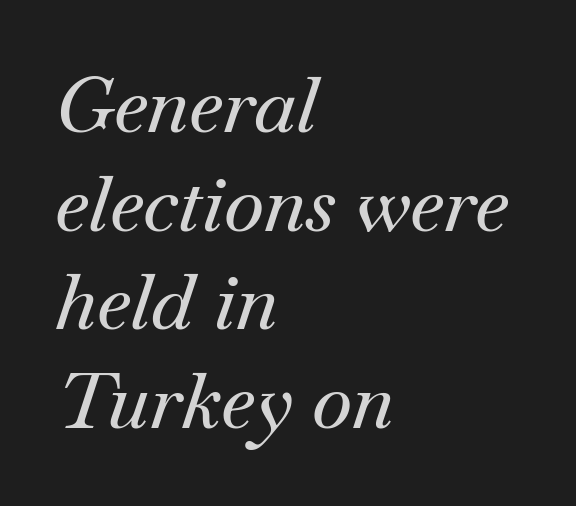
Italic? Definitely — the glyphs are oblique. A clean baseline with only descenders dipping below it. Typeset ragged right — the left edge is the straight one. Evenly set lines give the paragraph a standard silhouette. The face used here is seriffed, in the tradition of book romans.
